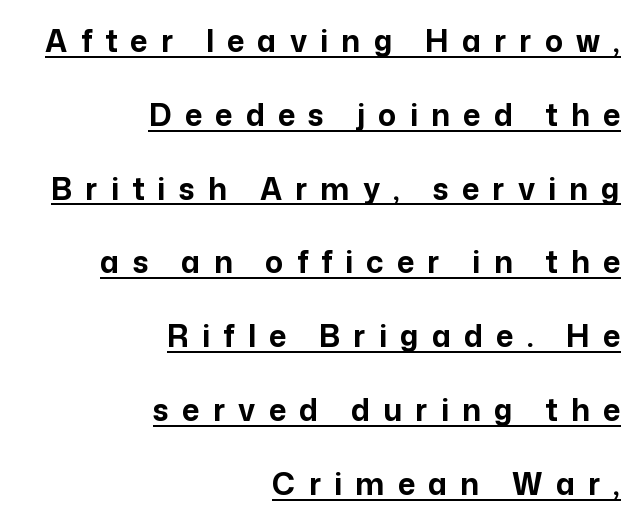
Q: Is the text bold? A: Yes.
Q: Is the text italic (slanted)? A: No, it is upright.
Q: Is the typeface a serif or a sans-serif typeface? A: Sans-serif.
Q: Is the text underlined? A: Yes.
Q: How is the paragraph aligned? A: Right-aligned.
Q: Is the spacing between letters normal or unusually wide? A: Unusually wide.
Q: Is the spacing between lines tight, normal or loose? A: Loose.
Q: Width (condensed, normal, or wide)? A: Normal.
Q: Stroke contrast? A: Low.
Q: x-height? A: Medium.
Q: Monospaced? A: No.
